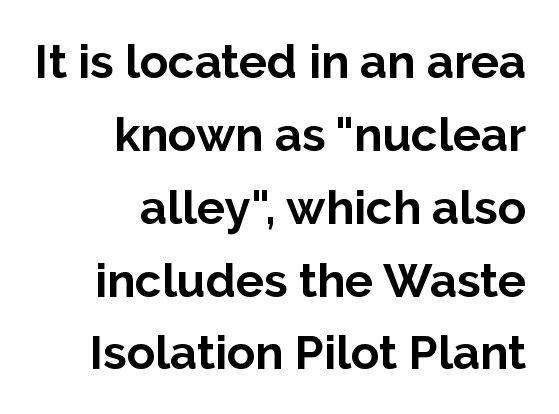
{"serif": "no", "italic": "no", "bold": "yes", "weight": "bold", "width": "normal", "stroke_contrast": "low", "x_height": "medium", "monospaced": "no", "underline": "no", "align": "right", "line_spacing": "normal", "line_spacing_ratio": 1.55, "letter_spacing": "normal", "letter_spacing_em": 0.0, "glyph_px": 47}
